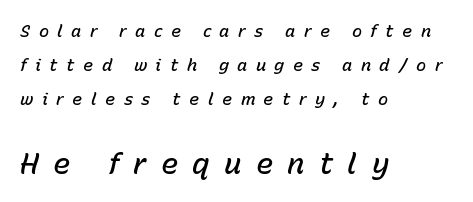
The image shows 29 px semibold type, italic (leaning right); set left-aligned, loose line spacing (2.01x), unusually wide letter spacing (+0.49 em), not underlined; the second (bottom) block is 1.71x larger; low stroke contrast and a medium x-height.
